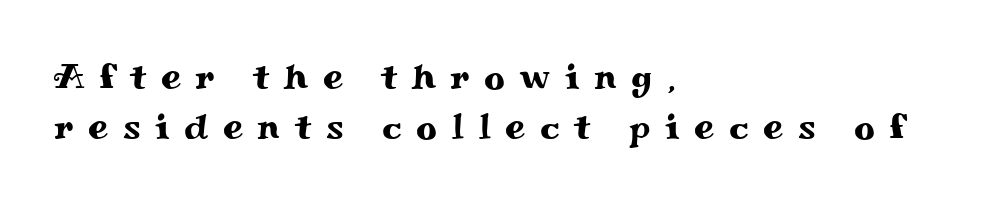
The image shows 36 px wide serif type, upright; set left-aligned, normal line spacing (1.39x), unusually wide letter spacing (+0.41 em), not underlined; medium stroke contrast and a small x-height.
